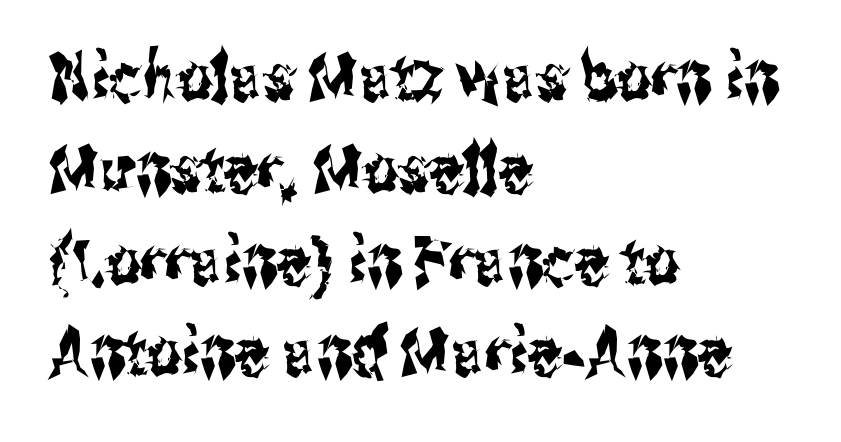
Between one letter and the next there's only the usual sliver of space. The space directly below the letters is spotless. The passage shown is typed in a proportional face where columns would drift. Line beginnings align vertically; line endings do not. The type sits square on the baseline with zero lean. The rendering uses a moderate line-height, typical for paragraphs.
